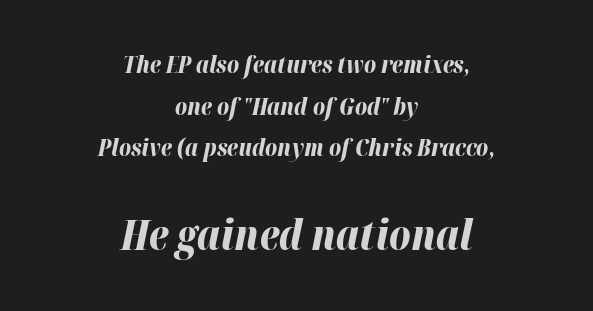
Q: Is the text bold? A: Yes.
Q: Is the text italic (slanted)? A: Yes, it leans right by about 12 degrees.
Q: Is the text underlined? A: No.
Q: How is the paragraph aligned? A: Centered.
Q: Is the spacing between letters normal or unusually wide? A: Normal.
Q: Which block of text is set in a larger size, the first (top) or the second (bottom)? A: The second (bottom) one.
Q: Width (condensed, normal, or wide)? A: Normal.
Q: Stroke contrast? A: High.
Q: x-height? A: Medium.
Q: Monospaced? A: No.
